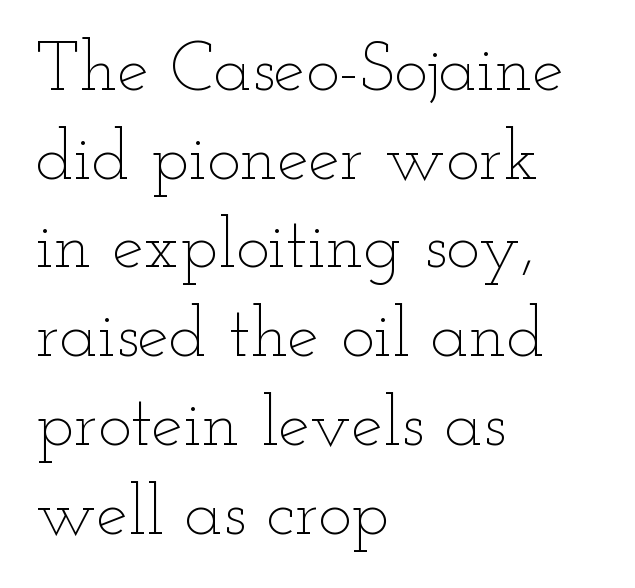
The image shows 71 px thin, wide type, upright; set left-aligned, normal line spacing (1.25x), normal letter spacing, not underlined; low stroke contrast and a small x-height.
